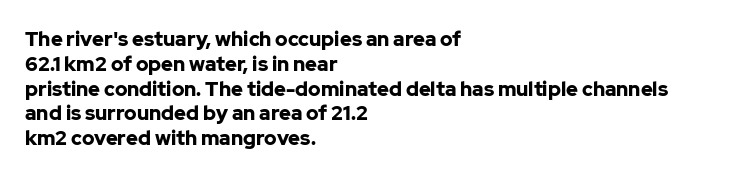
Q: Is the text bold? A: Yes.
Q: Is the text italic (slanted)? A: No, it is upright.
Q: Is the text underlined? A: No.
Q: How is the paragraph aligned? A: Left-aligned.
Q: Is the spacing between letters normal or unusually wide? A: Normal.
